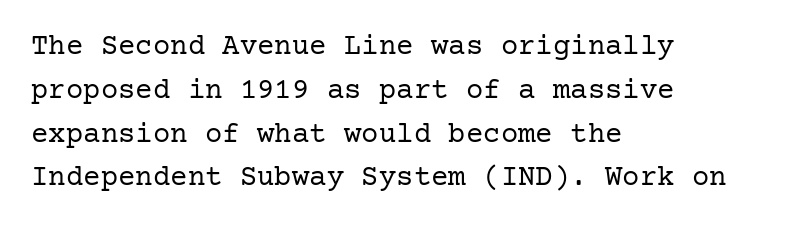
The image shows 29 px regular-weight serif type, upright; set left-aligned, normal line spacing (1.51x), normal letter spacing, not underlined; low stroke contrast and a medium x-height.
